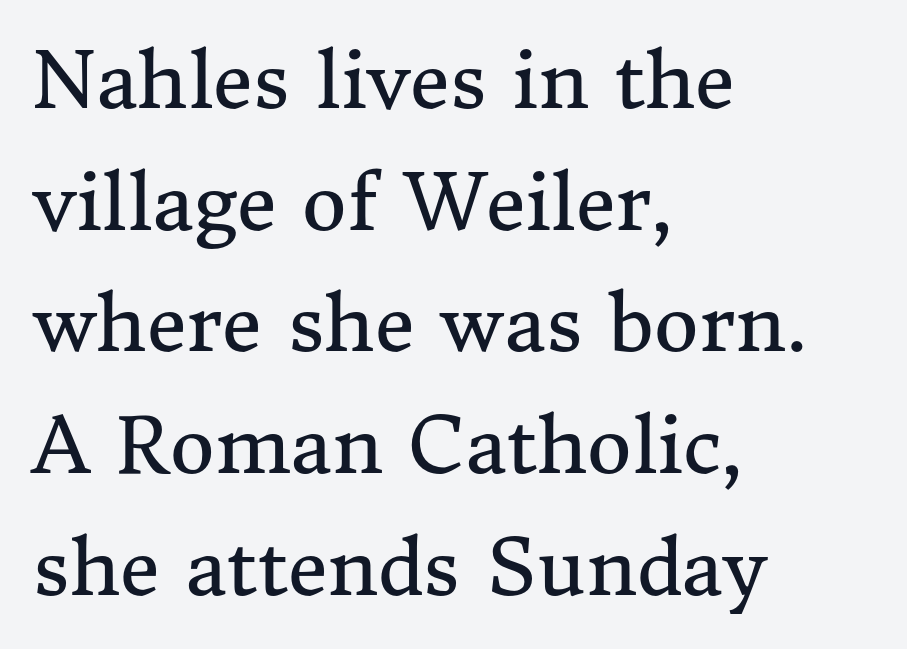
How are the letters spaced? Ordinarily, with no added tracking. Is this a heavy cut? Hardly; it is regular or lighter. The letters advance in unequal steps, a hallmark of proportional type. Vertical strokes here are truly vertical. These lines sit exactly where default settings would place them. Check the space under the baseline: it is left empty.
